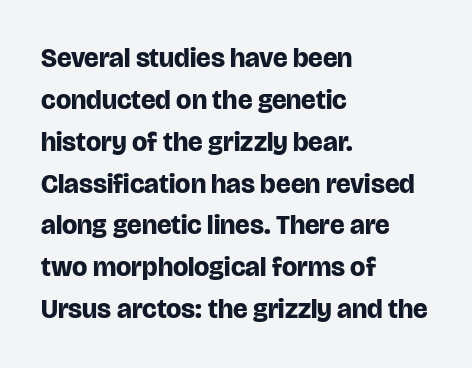
{"italic": "no", "bold": "yes", "underline": "no", "align": "left", "line_spacing": "normal", "line_spacing_ratio": 1.55, "letter_spacing": "normal", "letter_spacing_em": 0.0, "glyph_px": 27}
